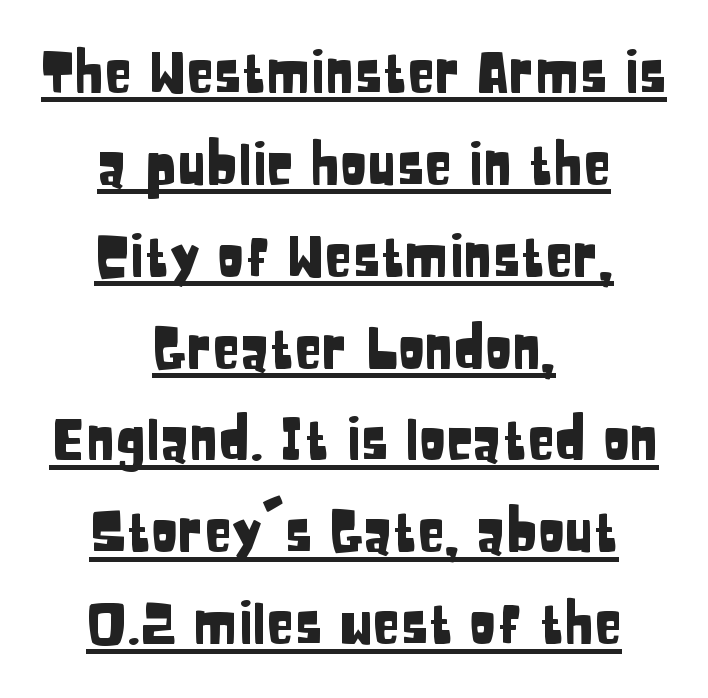
Q: Is the text italic (slanted)? A: No, it is upright.
Q: Is the typeface a serif or a sans-serif typeface? A: Sans-serif.
Q: Is the text underlined? A: Yes.
Q: How is the paragraph aligned? A: Centered.
Q: Is the spacing between letters normal or unusually wide? A: Normal.
Q: Is the spacing between lines tight, normal or loose? A: Normal.
Q: Width (condensed, normal, or wide)? A: Condensed.
Q: Stroke contrast? A: Low.
Q: x-height? A: Large.
Q: Monospaced? A: No.
